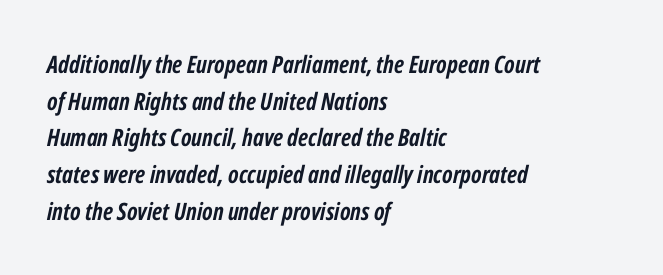
The passage shown leans; its letterforms are oblique. A student would call this left alignment; a typographer would say flush left, rag right. The type is set solid horizontally, with unmodified tracking. Notice how descenders clear the ascenders below comfortably — that's standard leading. Anything drawn beneath the words? Only blank space. Students, this is bold: see how much ink each stroke carries.
